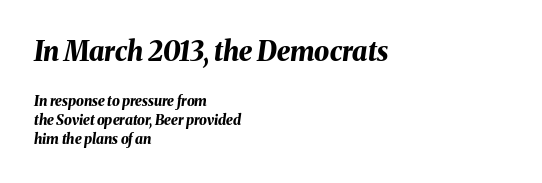
The image shows 27 px bold type, italic (leaning right); set left-aligned, normal line spacing (1.36x), normal letter spacing, not underlined; the first (top) block is 1.93x larger.
